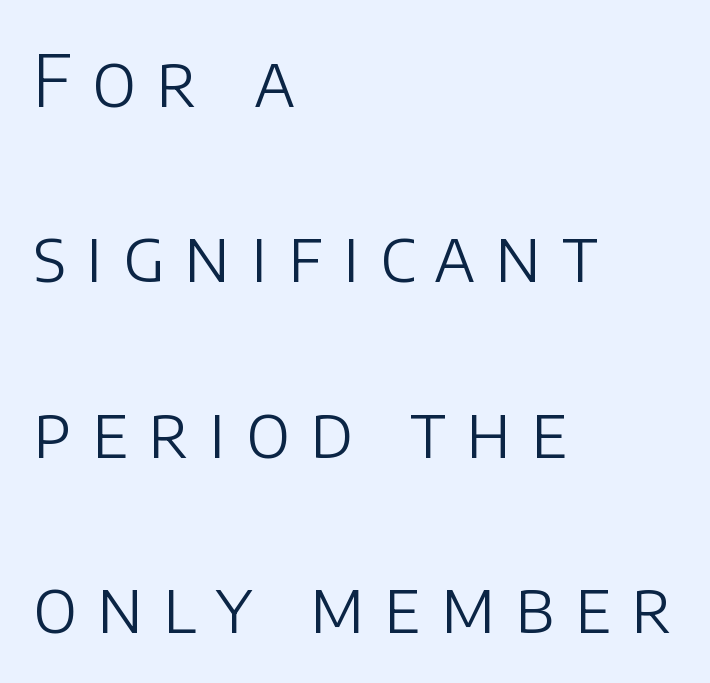
You can tell from the bare stems that sans-serif type was used. Every character sits straight up, as roman type does. No chunkiness to these letters — they're not bold. Students, observe: this is what heavily led, spacious text looks like. Between one letter and the next there's a generous, obvious gap.
